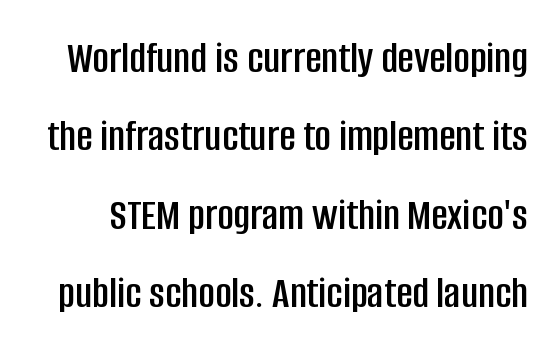
Q: Is the text italic (slanted)? A: No, it is upright.
Q: Is the typeface a serif or a sans-serif typeface? A: Sans-serif.
Q: Is the text underlined? A: No.
Q: Is the spacing between letters normal or unusually wide? A: Normal.
Q: Width (condensed, normal, or wide)? A: Condensed.
Q: Stroke contrast? A: Low.
Q: x-height? A: Large.
Q: Monospaced? A: No.
